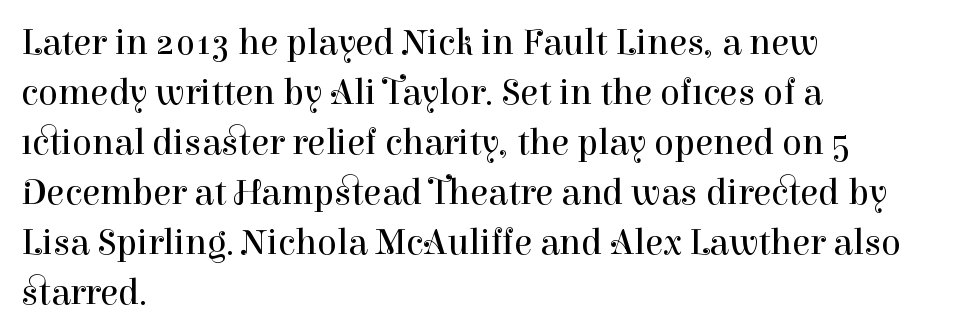
Spacing verdict: proportional, widths tailored to each character. Underline: absent. The letterforms sit at book weight or below. Reading down the block, your eye returns to a fixed left position each line. The face used here is rendered with its standard letterfit.
